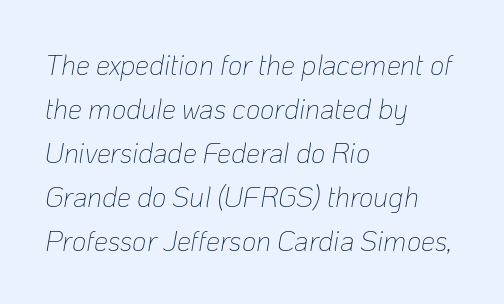
Q: Is the text bold? A: No.
Q: Is the text italic (slanted)? A: Yes, it leans right by about 10 degrees.
Q: Is the text underlined? A: No.
Q: How is the paragraph aligned? A: Left-aligned.
Q: Is the spacing between letters normal or unusually wide? A: Normal.
Q: Is the spacing between lines tight, normal or loose? A: Normal.
Q: Width (condensed, normal, or wide)? A: Normal.
Q: Stroke contrast? A: Low.
Q: x-height? A: Medium.
Q: Monospaced? A: No.
